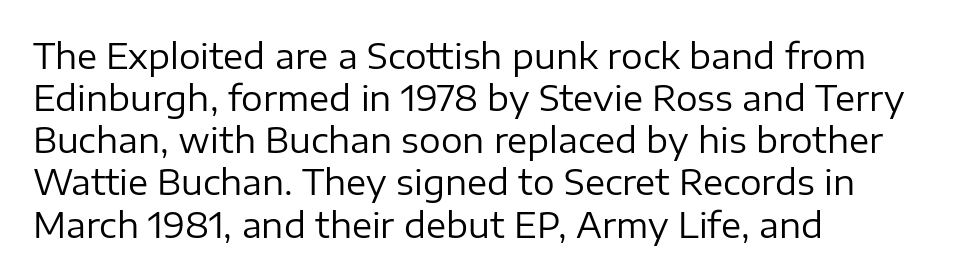
Q: Is the text bold? A: No.
Q: Is the text italic (slanted)? A: No, it is upright.
Q: Is the typeface a serif or a sans-serif typeface? A: Sans-serif.
Q: Is the text underlined? A: No.
Q: How is the paragraph aligned? A: Left-aligned.
Q: Is the spacing between letters normal or unusually wide? A: Normal.
Q: Width (condensed, normal, or wide)? A: Normal.
Q: Stroke contrast? A: Low.
Q: x-height? A: Medium.
Q: Monospaced? A: No.
